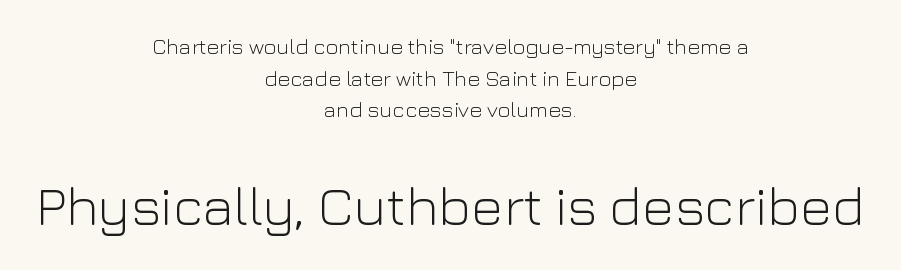
Q: Is the text bold? A: No.
Q: Is the text italic (slanted)? A: No, it is upright.
Q: Is the typeface a serif or a sans-serif typeface? A: Sans-serif.
Q: Is the text underlined? A: No.
Q: How is the paragraph aligned? A: Centered.
Q: Is the spacing between letters normal or unusually wide? A: Normal.
Q: Is the spacing between lines tight, normal or loose? A: Normal.
Q: Which block of text is set in a larger size, the first (top) or the second (bottom)? A: The second (bottom) one.
Q: Width (condensed, normal, or wide)? A: Normal.
Q: Stroke contrast? A: Low.
Q: x-height? A: Medium.
Q: Monospaced? A: No.
